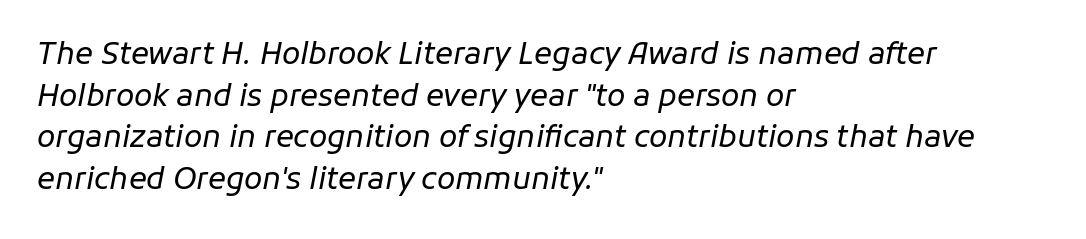
The image shows 30 px regular-weight type, italic (leaning right); set left-aligned, normal line spacing (1.39x), normal letter spacing, not underlined; low stroke contrast and a medium x-height.
